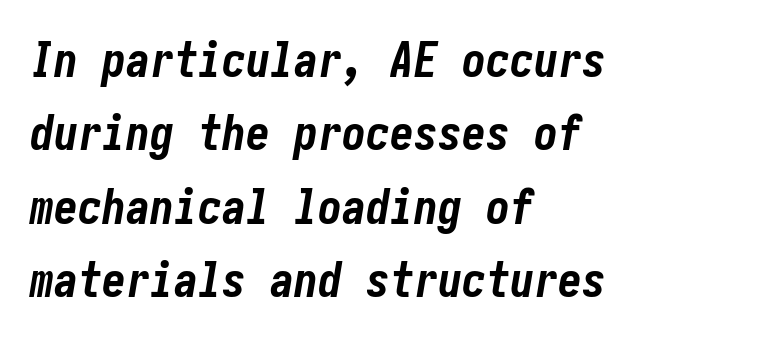
Q: Is the text bold? A: Yes.
Q: Is the text italic (slanted)? A: Yes, it leans right by about 10 degrees.
Q: Is the text underlined? A: No.
Q: How is the paragraph aligned? A: Left-aligned.
Q: Is the spacing between letters normal or unusually wide? A: Normal.
Q: Is the spacing between lines tight, normal or loose? A: Normal.
Q: Width (condensed, normal, or wide)? A: Condensed.
Q: Stroke contrast? A: Low.
Q: x-height? A: Medium.
